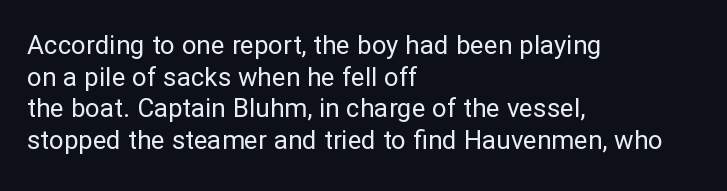
{"italic": "no", "bold": "no", "underline": "no", "align": "left", "line_spacing_ratio": 1.22, "letter_spacing": "normal", "letter_spacing_em": 0.0, "glyph_px": 26}
